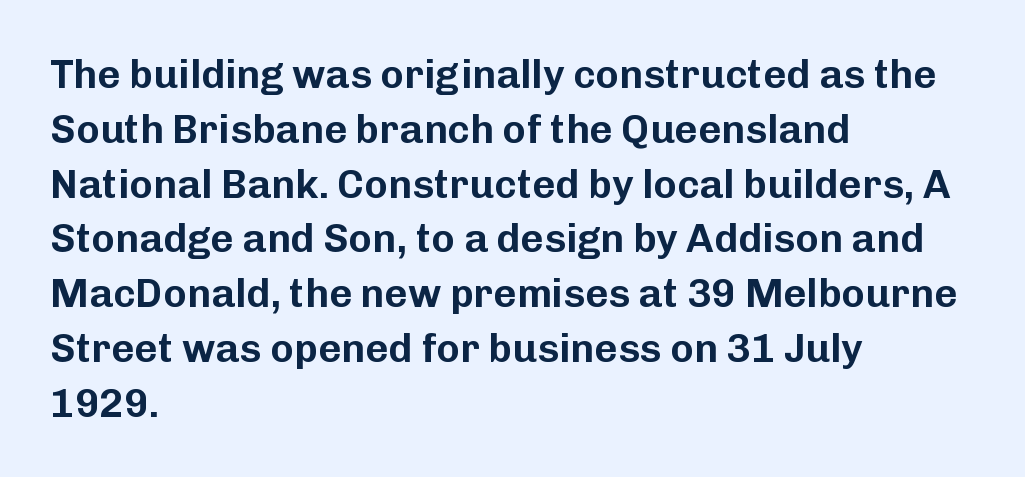
{"serif": "no", "italic": "no", "width": "normal", "stroke_contrast": "low", "x_height": "medium", "monospaced": "no", "underline": "no", "align": "left", "line_spacing": "normal", "line_spacing_ratio": 1.37, "letter_spacing": "normal", "letter_spacing_em": 0.0, "glyph_px": 40}
